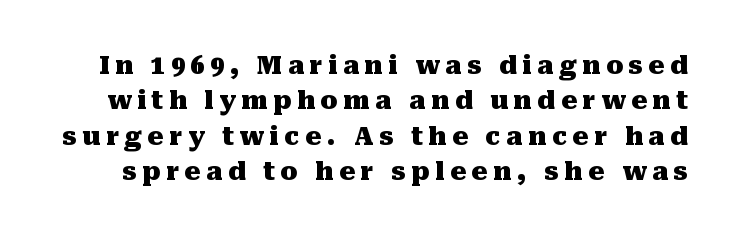
{"italic": "no", "bold": "yes", "underline": "no", "line_spacing": "normal", "line_spacing_ratio": 1.42, "letter_spacing": "wide", "letter_spacing_em": 0.22, "glyph_px": 25}
